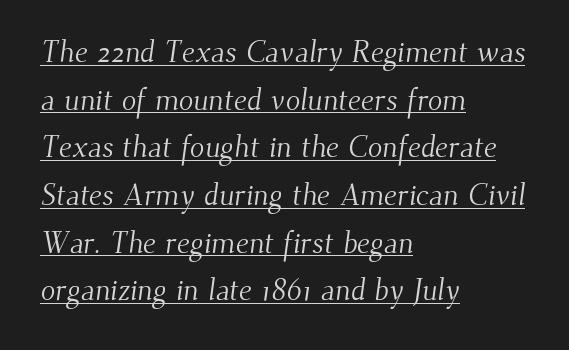
{"serif": "yes", "bold": "no", "weight": "light", "width": "normal", "stroke_contrast": "medium", "x_height": "small", "monospaced": "no", "underline": "yes", "align": "left", "line_spacing": "normal", "line_spacing_ratio": 1.59, "letter_spacing": "normal", "letter_spacing_em": 0.0, "glyph_px": 30}
